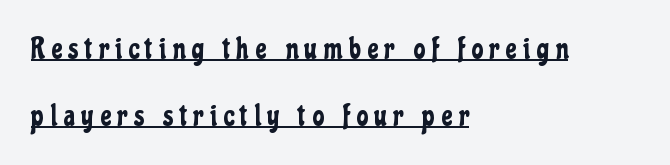
{"serif": "no", "italic": "no", "width": "condensed", "stroke_contrast": "low", "x_height": "medium", "monospaced": "no", "underline": "yes", "align": "left", "line_spacing": "loose", "line_spacing_ratio": 2.31, "letter_spacing": "wide", "letter_spacing_em": 0.23, "glyph_px": 29}
